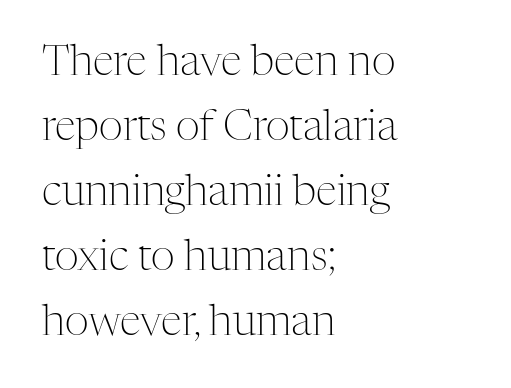
Q: Is the text bold? A: No.
Q: Is the text italic (slanted)? A: No, it is upright.
Q: Is the typeface a serif or a sans-serif typeface? A: Serif.
Q: Is the text underlined? A: No.
Q: How is the paragraph aligned? A: Left-aligned.
Q: Is the spacing between letters normal or unusually wide? A: Normal.
Q: Is the spacing between lines tight, normal or loose? A: Normal.
Q: Width (condensed, normal, or wide)? A: Normal.
Q: Stroke contrast? A: Medium.
Q: x-height? A: Medium.
Q: Monospaced? A: No.
